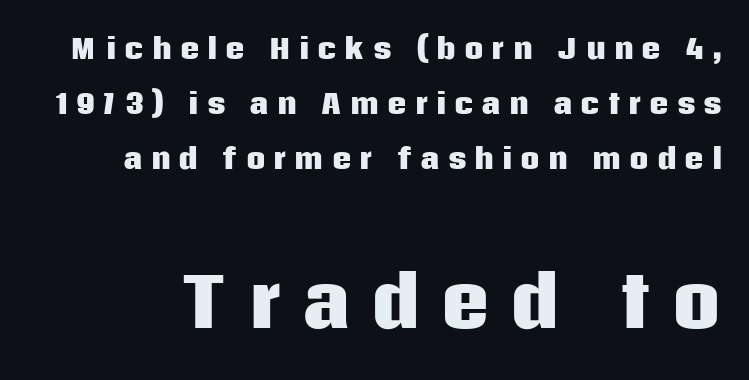
Q: Is the text bold? A: Yes.
Q: Is the text italic (slanted)? A: No, it is upright.
Q: Is the typeface a serif or a sans-serif typeface? A: Sans-serif.
Q: Is the text underlined? A: No.
Q: Is the spacing between letters normal or unusually wide? A: Unusually wide.
Q: Is the spacing between lines tight, normal or loose? A: Loose.
Q: Which block of text is set in a larger size, the first (top) or the second (bottom)? A: The second (bottom) one.
Q: Width (condensed, normal, or wide)? A: Normal.
Q: Stroke contrast? A: Low.
Q: x-height? A: Large.
Q: Monospaced? A: No.
